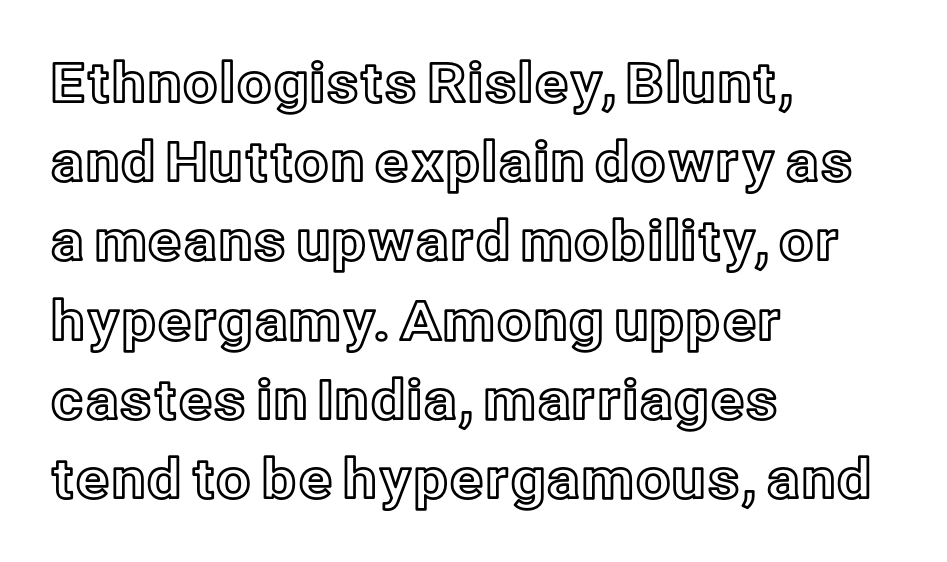
{"italic": "no", "width": "normal", "x_height": "medium", "monospaced": "no", "underline": "no", "align": "left", "line_spacing": "normal", "line_spacing_ratio": 1.44, "letter_spacing": "normal", "letter_spacing_em": 0.0, "glyph_px": 55}
